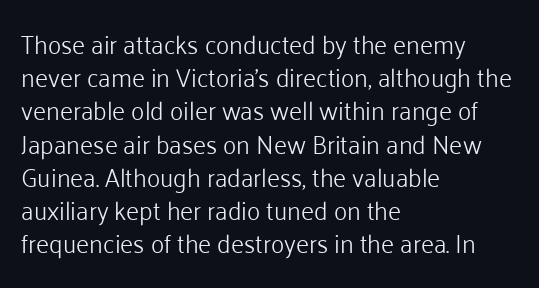
{"italic": "no", "bold": "no", "underline": "no", "align": "left", "line_spacing": "normal", "line_spacing_ratio": 1.33, "letter_spacing": "normal", "letter_spacing_em": 0.0, "glyph_px": 25}
